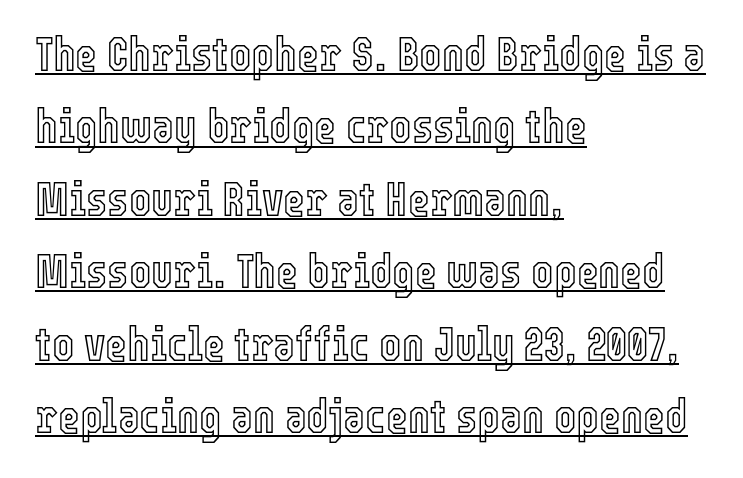
Q: Is the text italic (slanted)? A: No, it is upright.
Q: Is the text underlined? A: Yes.
Q: How is the paragraph aligned? A: Left-aligned.
Q: Is the spacing between letters normal or unusually wide? A: Normal.
Q: Is the spacing between lines tight, normal or loose? A: Normal.
Q: Width (condensed, normal, or wide)? A: Condensed.
Q: x-height? A: Medium.
Q: Monospaced? A: No.
